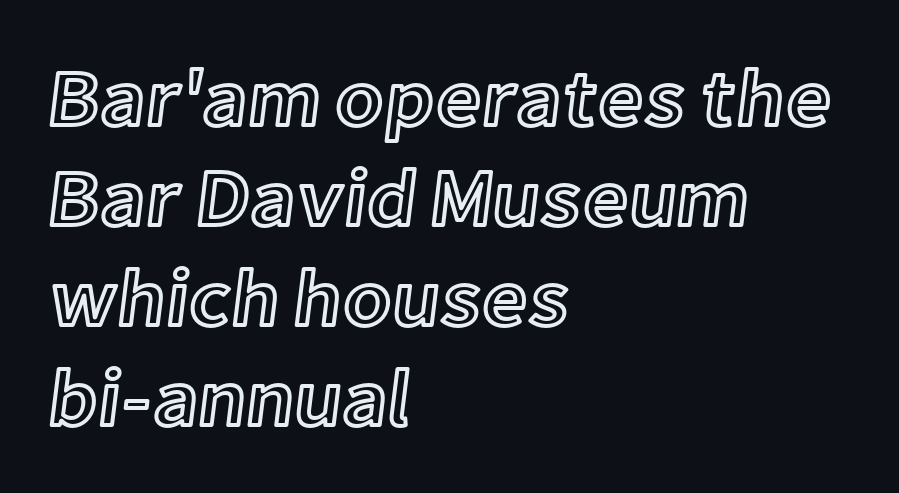
{"width": "normal", "x_height": "medium", "monospaced": "no", "underline": "no", "align": "left", "line_spacing": "normal", "line_spacing_ratio": 1.25, "letter_spacing": "normal", "letter_spacing_em": 0.0, "glyph_px": 80}
